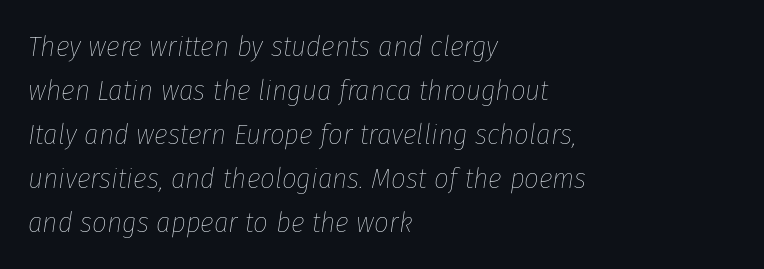
The space beneath each line is pristine and unruled. This sample is left-justified, so line endings fall wherever the words run out. Observe the ordinary spacing: letters are neighbours, not strangers. On a weight scale, this lands at 450 or below. The rendering uses natural spacing where letterforms have individual widths. This block has exactly the height ordinary leading produces.
